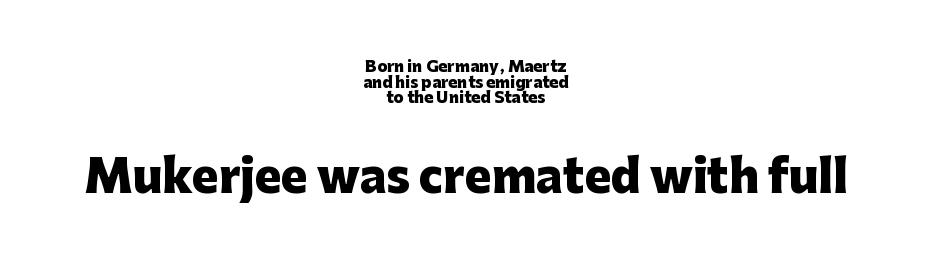
The rendering uses natural spacing where letterforms have individual widths. If you folded the block vertically in half, each line would mirror itself in length. Type without underlining. You could barely slide anything between these rows. Tall strokes in this sample are plumb rather than angled. The block sitting lower on the canvas is the one with enlarged characters.
